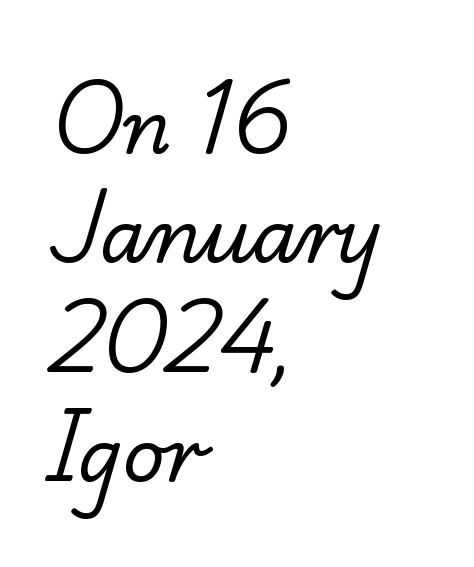
Q: Is the text bold? A: No.
Q: Is the text underlined? A: No.
Q: How is the paragraph aligned? A: Left-aligned.
Q: Is the spacing between letters normal or unusually wide? A: Normal.
Q: Is the spacing between lines tight, normal or loose? A: Normal.
Q: Width (condensed, normal, or wide)? A: Normal.
Q: Stroke contrast? A: Low.
Q: x-height? A: Small.
Q: Monospaced? A: No.
